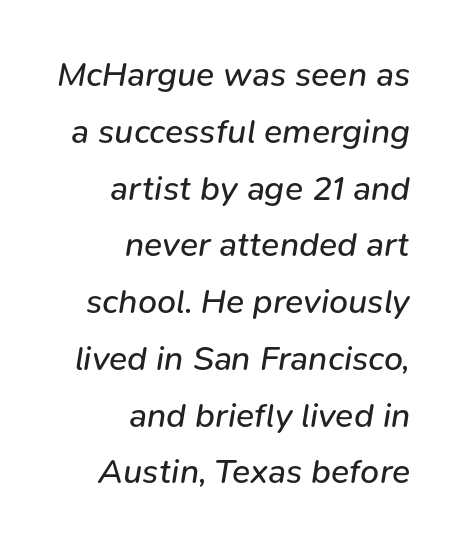
The image shows 34 px regular-weight type, italic (leaning right); set right-aligned, normal line spacing (1.67x), normal letter spacing, not underlined; low stroke contrast and a medium x-height.
